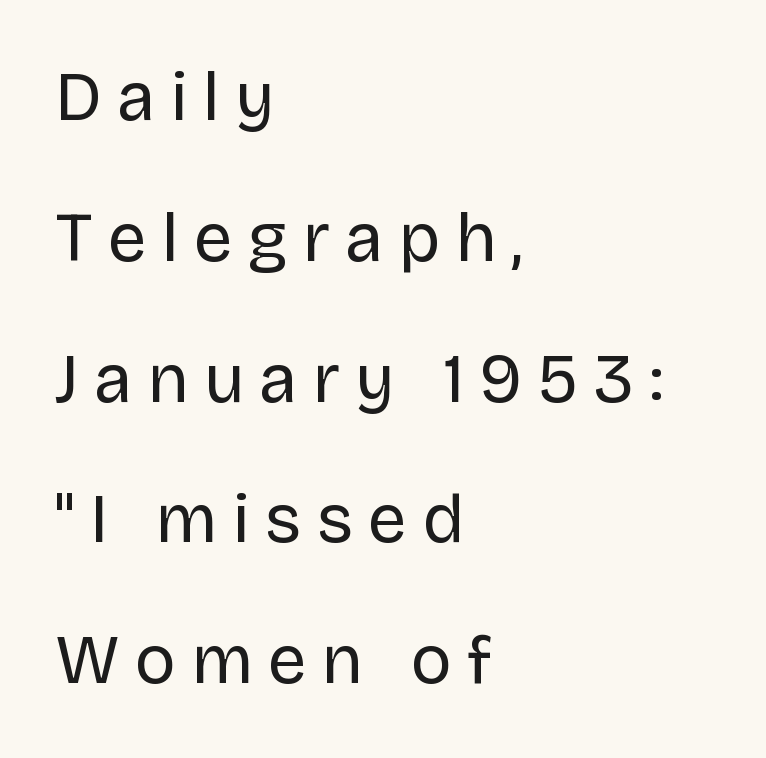
This block would shrink considerably if given ordinary leading; it's expanded now. The letterforms stand isolated, each surrounded by extra space. Underline: absent. Proportional: the letters do not fall into vertical columns.
